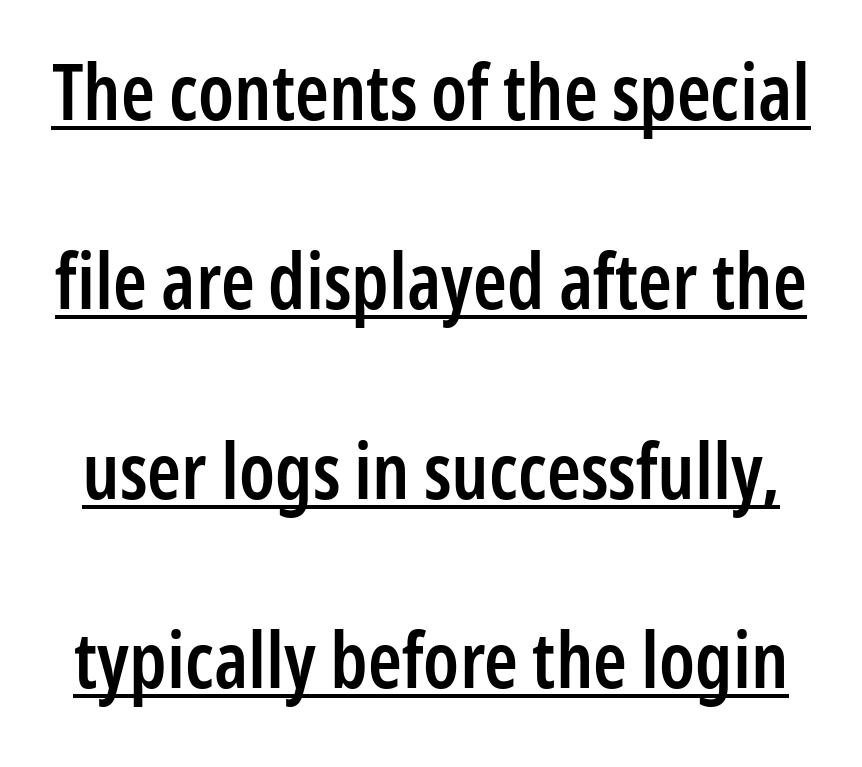
Notice how the stems are strictly vertical — no italics here. The face used here is proportionally spaced, like ordinary book or web type. Weight check: semibold — heavier than regular, not quite bold. A sans-serif font was chosen for this passage.
